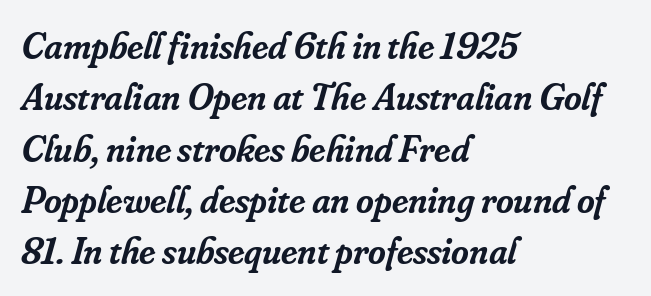
This sample keeps an unexceptional amount of space between lines. No extra tracking has been applied to these lines. Does the lettering tilt? It does — this is italic. The passage shown is semibold, sitting just below true bold. The glyphs are unaccompanied by any horizontal stroke below them.
